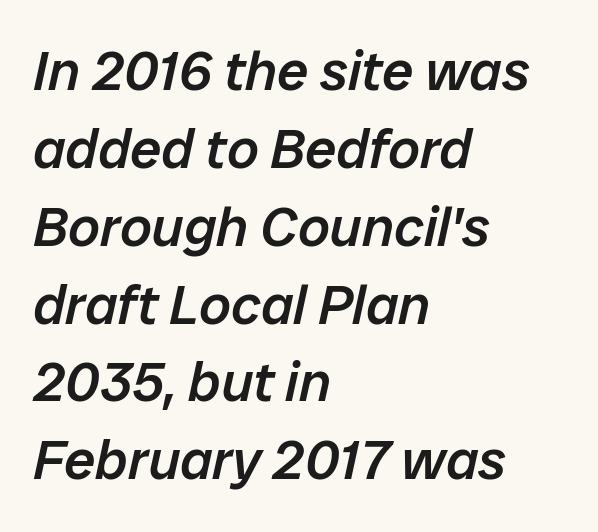
Caption: semibold face, moderately heavy strokes. Any mark beneath the type? The region is blank. Line spacing here is normal. The specimen reads as italic at a glance.
